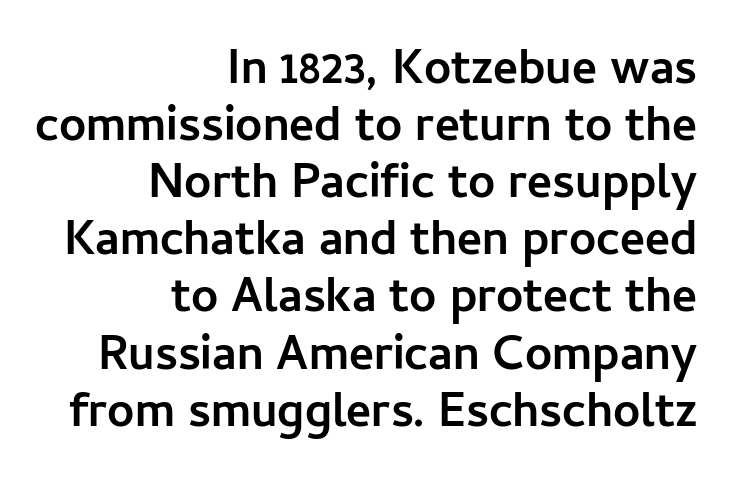
Q: Is the text bold? A: Yes.
Q: Is the text italic (slanted)? A: No, it is upright.
Q: Is the typeface a serif or a sans-serif typeface? A: Sans-serif.
Q: Is the text underlined? A: No.
Q: How is the paragraph aligned? A: Right-aligned.
Q: Is the spacing between letters normal or unusually wide? A: Normal.
Q: Width (condensed, normal, or wide)? A: Normal.
Q: Stroke contrast? A: Low.
Q: x-height? A: Medium.
Q: Monospaced? A: No.
